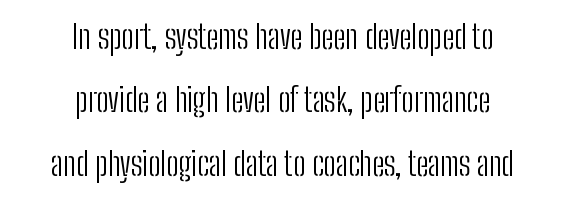
{"serif": "no", "italic": "no", "bold": "no", "weight": "light", "width": "condensed", "stroke_contrast": "low", "x_height": "medium", "monospaced": "no", "underline": "no", "align": "center", "line_spacing": "loose", "line_spacing_ratio": 1.92, "letter_spacing": "normal", "letter_spacing_em": 0.0, "glyph_px": 33}
